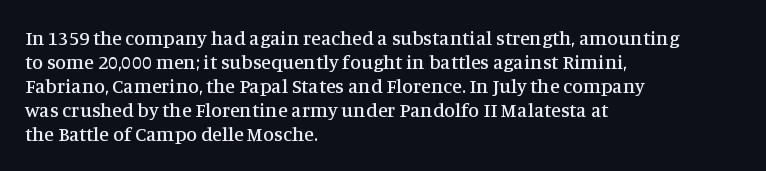
Q: Is the text italic (slanted)? A: No, it is upright.
Q: Is the text underlined? A: No.
Q: How is the paragraph aligned? A: Left-aligned.
Q: Is the spacing between letters normal or unusually wide? A: Normal.
